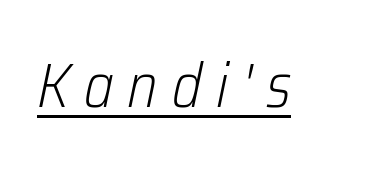
What stands out about the letter spacing? Its width — letters are far apart. Underlining? Definitely there. The face looks like a standard text weight, possibly lighter. Varying glyph widths throughout — classic text-font behaviour.
